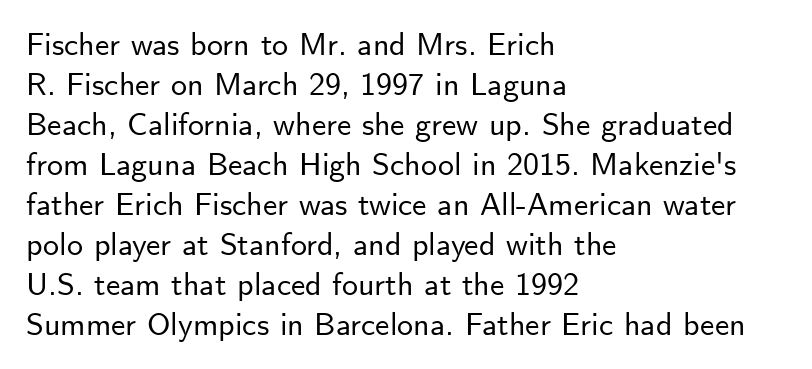
The image shows 32 px sans-serif type, upright; set left-aligned, normal line spacing (1.25x), normal letter spacing, not underlined; low stroke contrast and a small x-height.
